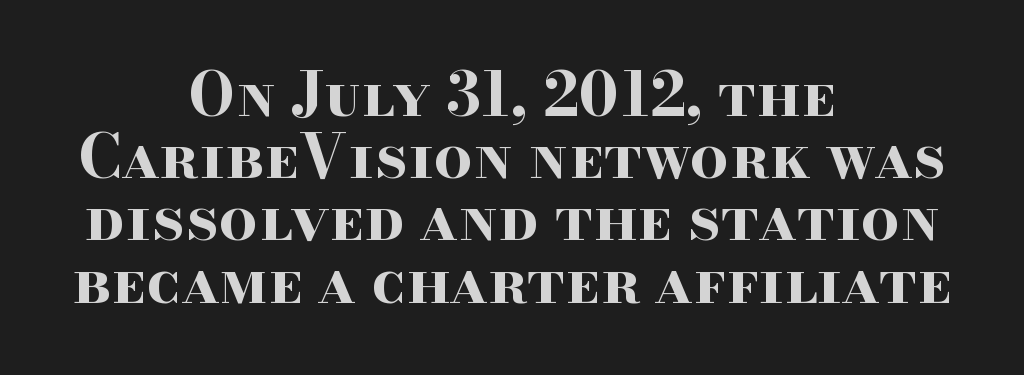
{"serif": "yes", "italic": "no", "bold": "yes", "weight": "bold", "width": "wide", "stroke_contrast": "high", "x_height": "small", "monospaced": "no", "underline": "no", "align": "center", "line_spacing": "tight", "line_spacing_ratio": 1.02, "letter_spacing": "normal", "letter_spacing_em": 0.0, "glyph_px": 61}
